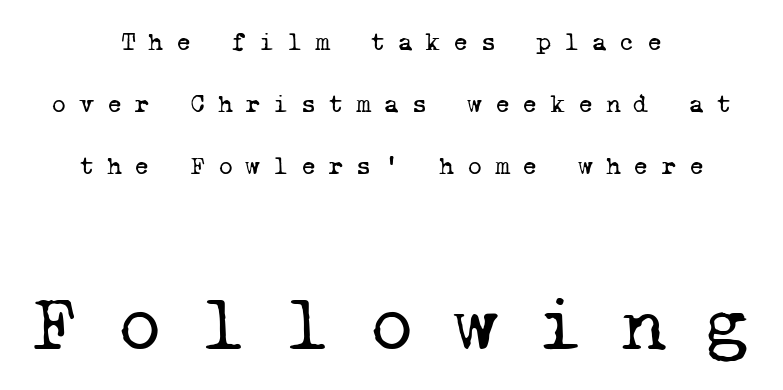
Compared with typical body copy, the letter spacing here is much looser. Underline: absent. Of the two passages, the one underneath uses the larger point size. This reads as an unemphasized weight, regular at the heaviest. Quick note: interline space is abundant.
